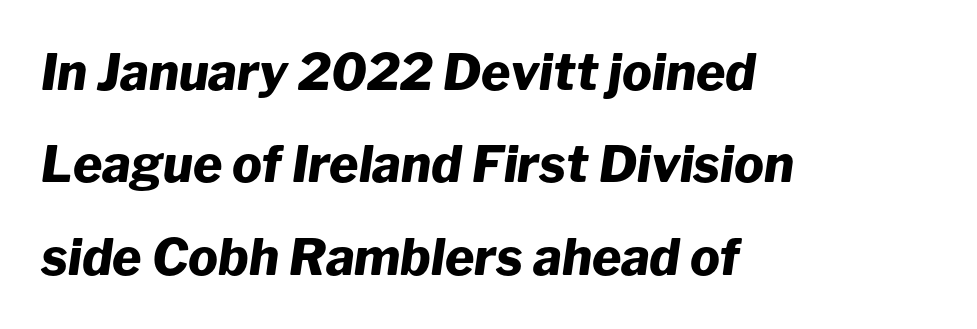
Layout note: lines flush left. I'd describe the lettering as bold — thick and assertive. It's the slanting kind of type. Words appear dense and cohesive because spacing is normal. Note the varied advance widths — an 'i' is clearly narrower than an 'm'.
